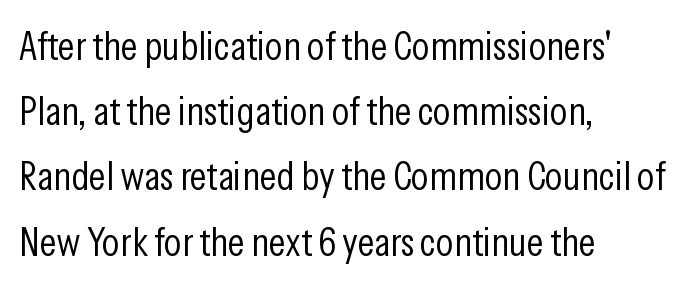
The image shows 41 px light, condensed sans-serif type, upright; set left-aligned, normal line spacing (1.59x), normal letter spacing, not underlined; low stroke contrast and a medium x-height.
